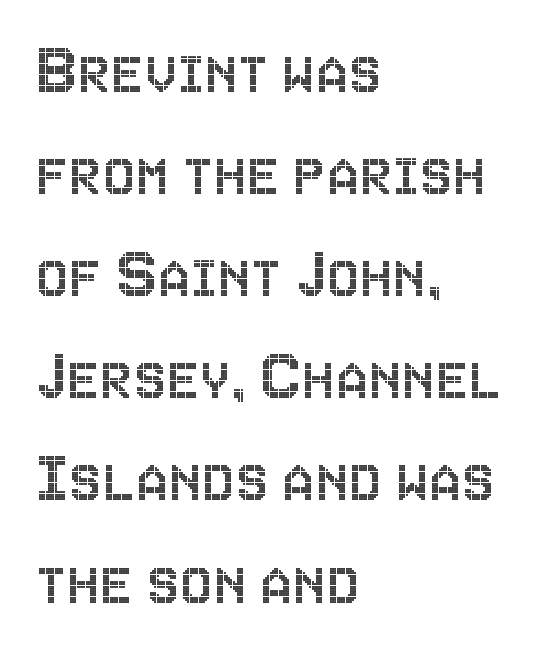
In CSS terms this would be text-align: left. The gaps between neighbouring characters are ordinary and unremarkable. Note the varied advance widths — an 'i' is clearly narrower than an 'm'. Honestly, the row spacing looks completely unremarkable. Underline: absent.
